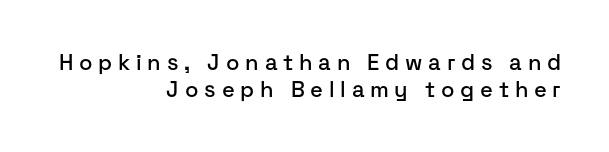
The image shows 22 px text type, upright; set right-aligned, line spacing 1.22x, unusually wide letter spacing (+0.26 em), not underlined.
